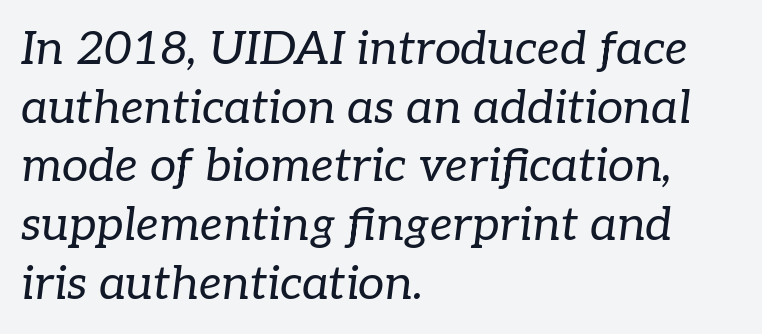
Q: Is the text bold? A: No.
Q: Is the text italic (slanted)? A: Yes, it leans right by about 7 degrees.
Q: Is the typeface a serif or a sans-serif typeface? A: Serif.
Q: Is the text underlined? A: No.
Q: How is the paragraph aligned? A: Left-aligned.
Q: Is the spacing between letters normal or unusually wide? A: Normal.
Q: Is the spacing between lines tight, normal or loose? A: Normal.
Q: Width (condensed, normal, or wide)? A: Normal.
Q: Stroke contrast? A: Low.
Q: x-height? A: Medium.
Q: Monospaced? A: No.
